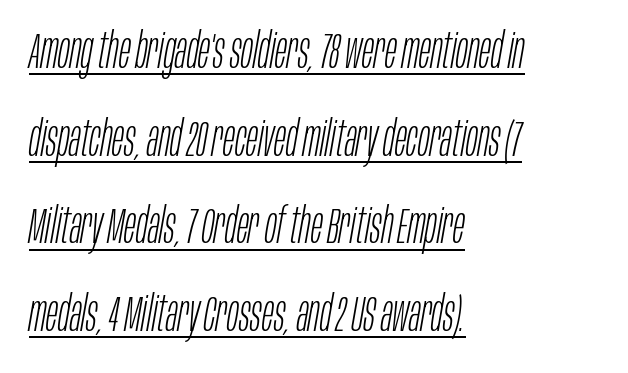
The characters are drawn with everyday or finer stroke widths. The lines are quadded left. Between one letter and the next there's only the usual sliver of space. The text carries the slant typical of an italic or oblique font.
